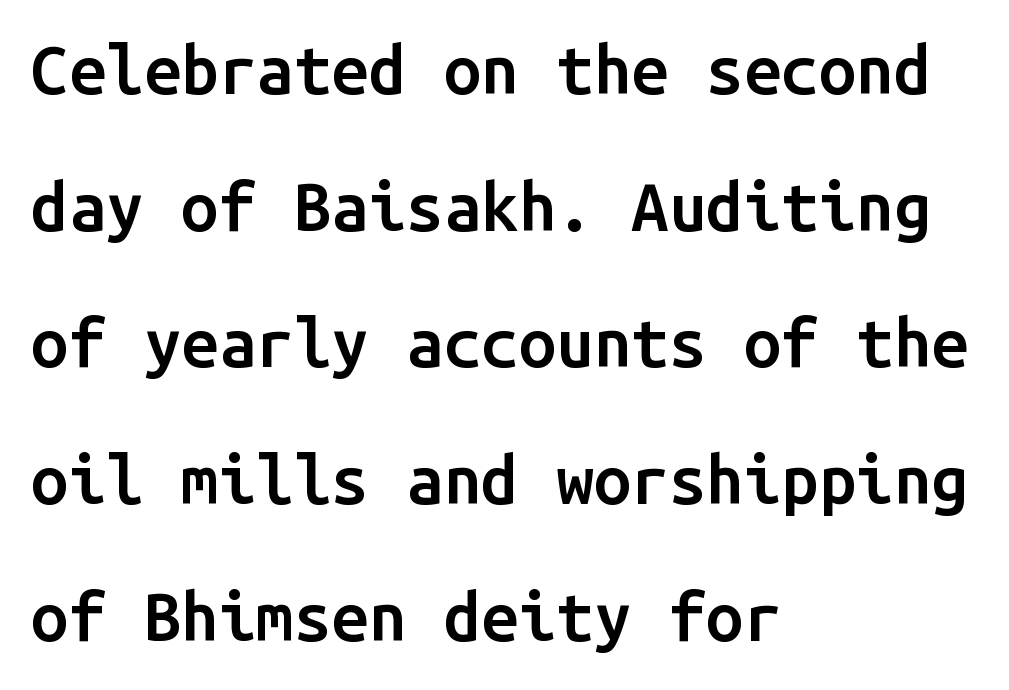
The image shows 67 px semibold sans-serif type, upright, monospaced; set left-aligned, loose line spacing (2.04x), normal letter spacing, not underlined; low stroke contrast and a medium x-height.
